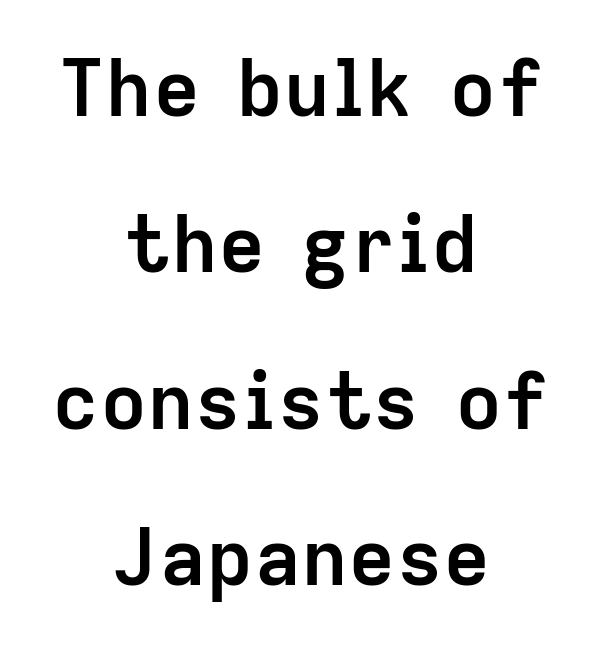
{"serif": "no", "italic": "no", "bold": "yes", "weight": "semibold", "width": "normal", "stroke_contrast": "low", "x_height": "medium", "monospaced": "no", "underline": "no", "align": "center", "line_spacing": "loose", "line_spacing_ratio": 1.98, "letter_spacing": "normal", "letter_spacing_em": 0.0, "glyph_px": 79}
